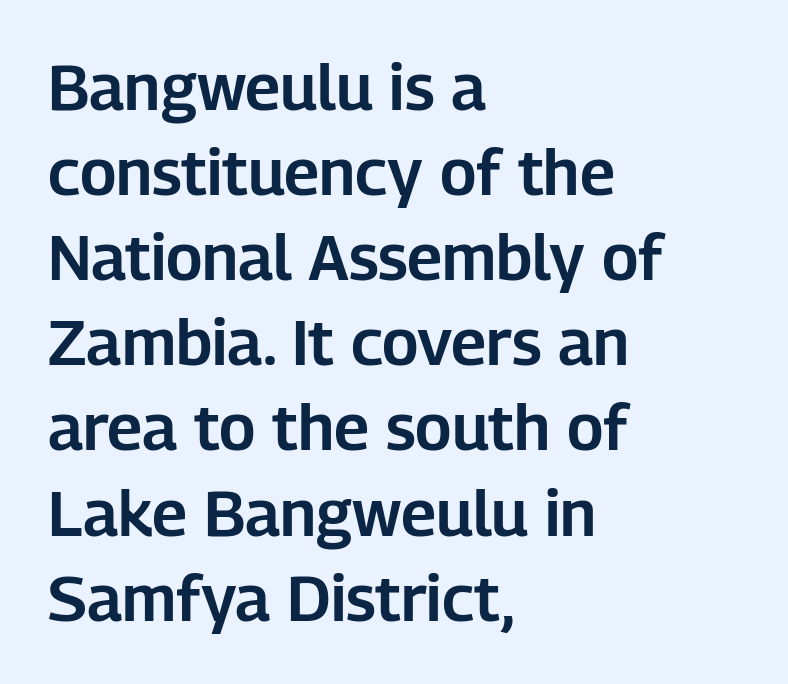
{"serif": "no", "italic": "no", "width": "normal", "stroke_contrast": "low", "x_height": "medium", "monospaced": "no", "underline": "no", "align": "left", "line_spacing": "normal", "line_spacing_ratio": 1.33, "letter_spacing": "normal", "letter_spacing_em": 0.0, "glyph_px": 64}
